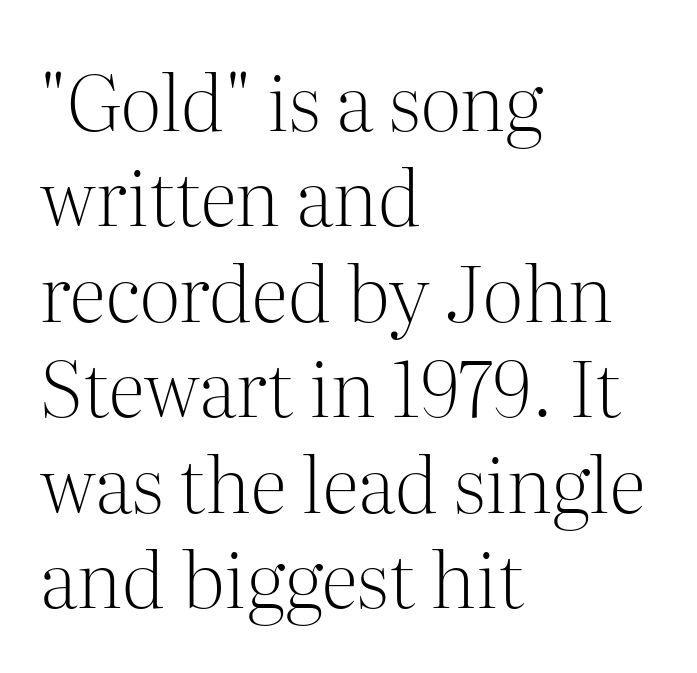
The image shows 77 px light serif type, upright; set left-aligned, line spacing 1.24x, normal letter spacing, not underlined; medium stroke contrast and a medium x-height.
